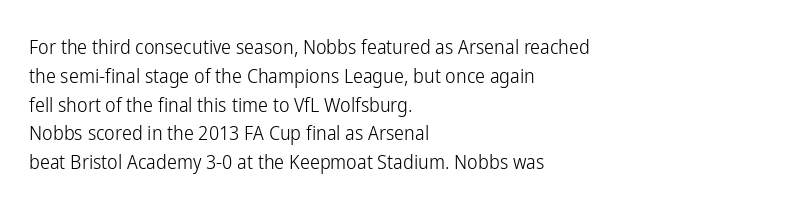
The image shows 20 px text type, upright; set left-aligned, normal line spacing (1.44x), normal letter spacing, not underlined.
